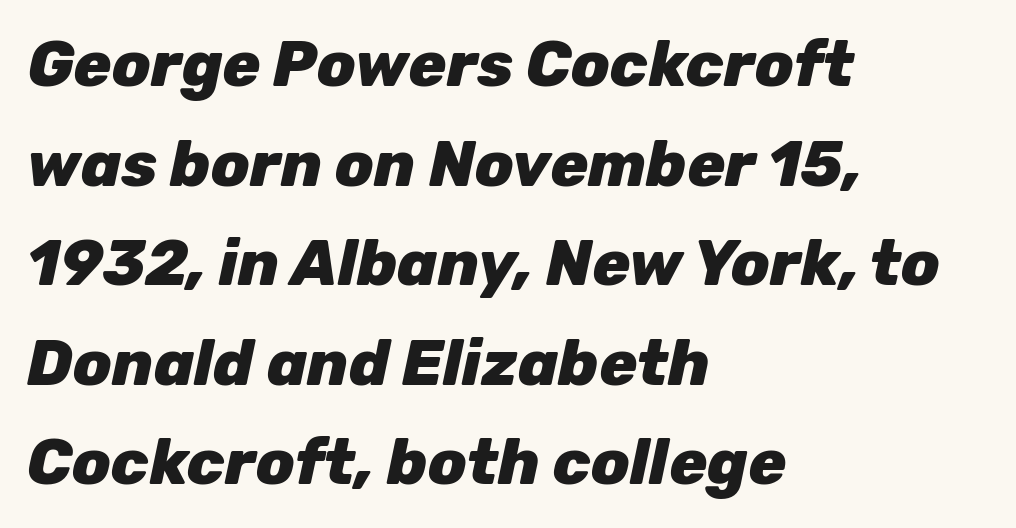
The rendering anchors every line to the left-hand side. There is no visible air inserted between adjacent glyphs. Has an underline been added? It has not. Would a proofreader flag this as italicized? Yes.
